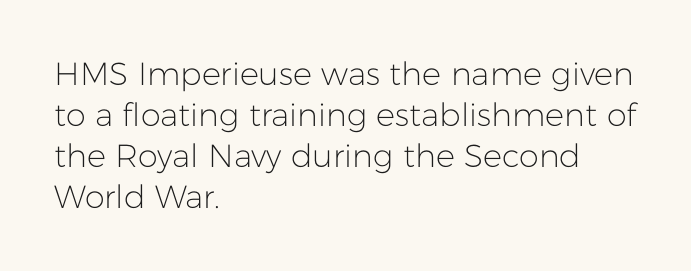
The image shows 32 px light sans-serif type, upright; set left-aligned, normal line spacing (1.28x), normal letter spacing, not underlined; low stroke contrast and a medium x-height.
